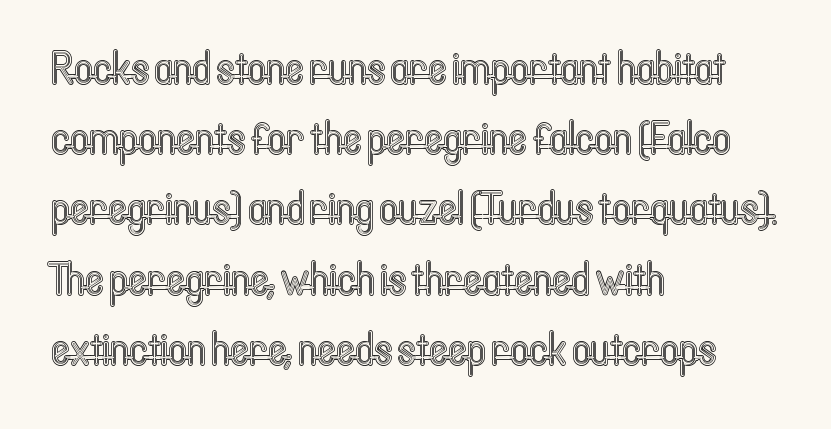
Q: Is the text italic (slanted)? A: No, it is upright.
Q: Is the text underlined? A: No.
Q: How is the paragraph aligned? A: Left-aligned.
Q: Is the spacing between letters normal or unusually wide? A: Normal.
Q: Is the spacing between lines tight, normal or loose? A: Normal.
Q: Width (condensed, normal, or wide)? A: Condensed.
Q: x-height? A: Medium.
Q: Monospaced? A: No.
